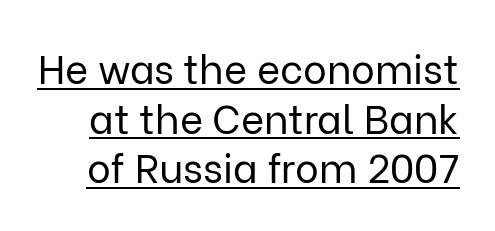
{"serif": "no", "italic": "no", "bold": "no", "weight": "regular", "width": "normal", "stroke_contrast": "low", "x_height": "medium", "monospaced": "no", "underline": "yes", "line_spacing_ratio": 1.24, "letter_spacing": "normal", "letter_spacing_em": 0.0, "glyph_px": 40}
